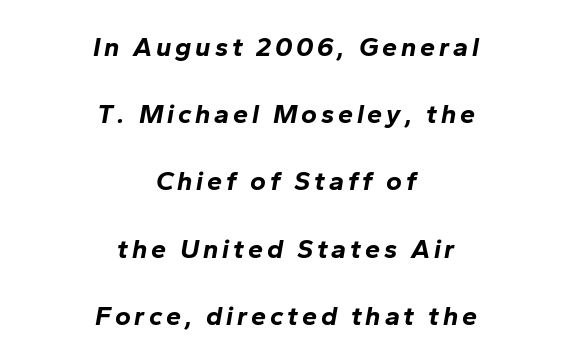
The line-height multiplier appears high, well above default. No word sits above an underline. The typography opts for an oblique posture over an upright one. Horizontal alignment here is central, giving a formal, balanced look. The face used here has the dense, thick strokes of a bold.
